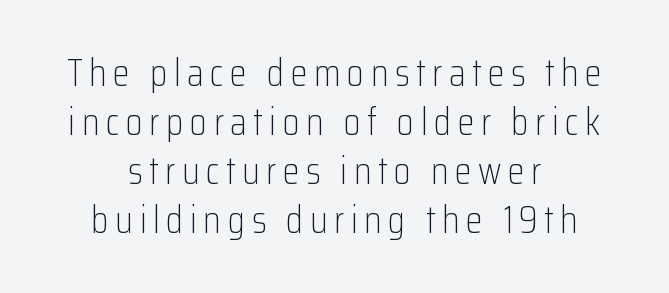
Q: Is the text bold? A: No.
Q: Is the text italic (slanted)? A: No, it is upright.
Q: Is the typeface a serif or a sans-serif typeface? A: Sans-serif.
Q: Is the text underlined? A: No.
Q: How is the paragraph aligned? A: Centered.
Q: Is the spacing between lines tight, normal or loose? A: Normal.
Q: Width (condensed, normal, or wide)? A: Condensed.
Q: Stroke contrast? A: Low.
Q: x-height? A: Medium.
Q: Monospaced? A: No.
